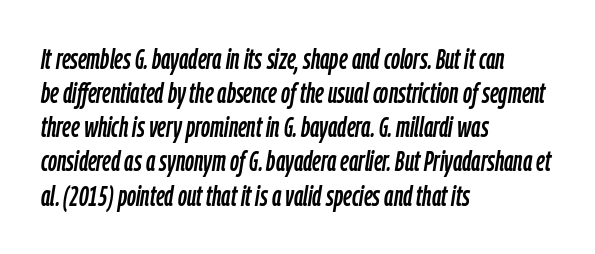
The glyphs are unaccompanied by any horizontal stroke below them. The rendering uses natural spacing where letterforms have individual widths. The letters sit at their default tracking, neither squeezed nor spread. You can tell it's italic because the verticals aren't actually vertical.
